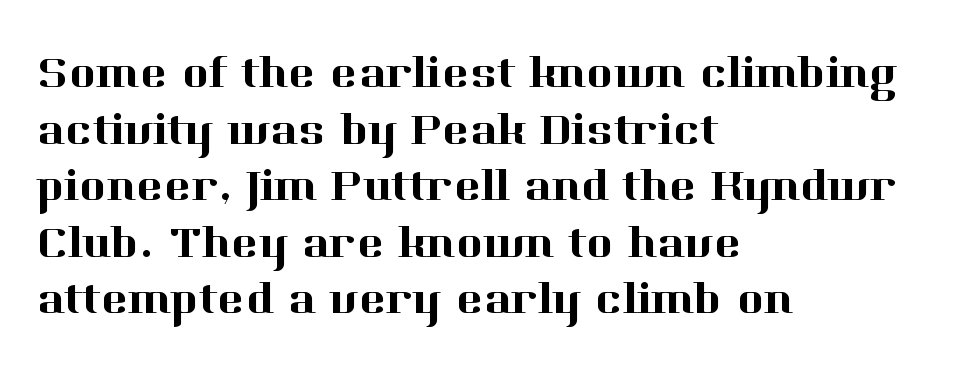
The characters display serif detailing at their extremities. Italic? Not at all — the glyphs are vertical. Just letters on the line, the space beneath them empty. The text block is weighted toward the left margin, trailing off unevenly rightward. How are the letters spaced? Ordinarily, with no added tracking. A typesetter would call this proportional, since set widths differ per character.
